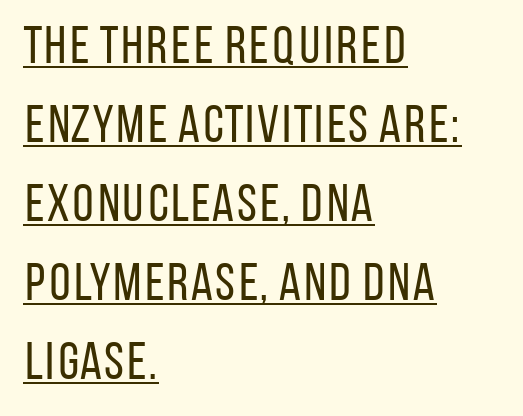
Layout note: lines flush left. The type is set solid horizontally, with unmodified tracking. It's the straight-up-and-down kind of type. The font is comparable to plain body text, perhaps lighter.
